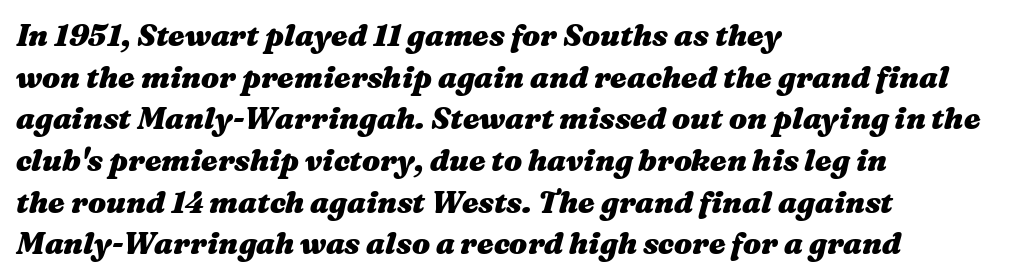
{"italic": "yes", "lean": "right", "slant_degrees": 16, "bold": "yes", "weight": "heavy", "width": "wide", "stroke_contrast": "medium", "x_height": "medium", "monospaced": "no", "underline": "no", "align": "left", "line_spacing": "normal", "line_spacing_ratio": 1.39, "letter_spacing": "normal", "letter_spacing_em": 0.0, "glyph_px": 30}
